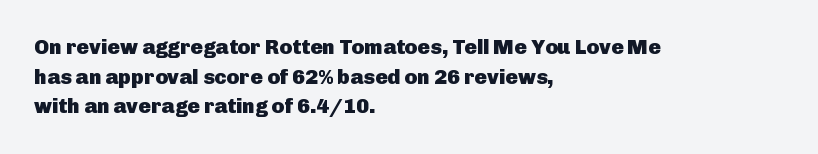
Q: Is the text bold? A: Yes.
Q: Is the text italic (slanted)? A: No, it is upright.
Q: Is the text underlined? A: No.
Q: How is the paragraph aligned? A: Left-aligned.
Q: Is the spacing between letters normal or unusually wide? A: Normal.
Q: Is the spacing between lines tight, normal or loose? A: Normal.
